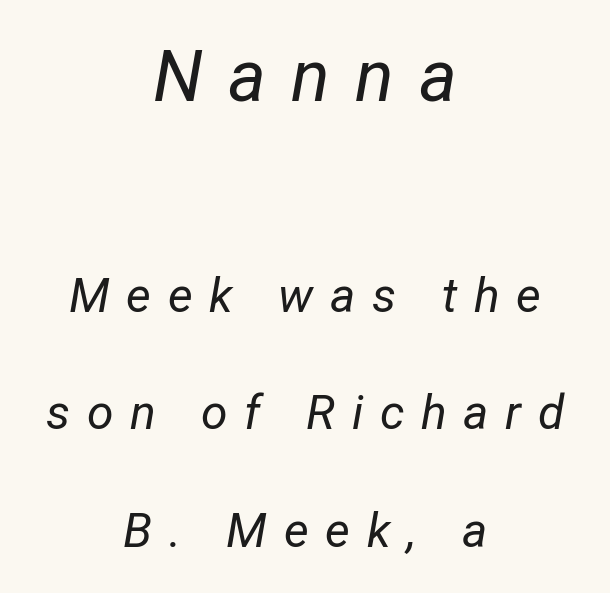
The lettering tilts uniformly, giving the passage an italic look. The zone under the glyphs is completely vacant. Vertical spacing — loose. The upper block of text is set noticeably larger than the block beneath it. Think of a printed novel: that variable character pitch is what you see here.
